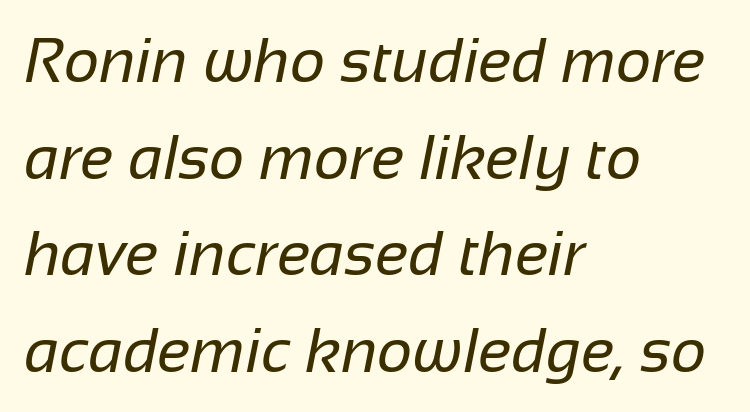
The image shows 62 px regular-weight sans-serif type; set left-aligned, normal line spacing (1.56x), normal letter spacing, not underlined; low stroke contrast and a medium x-height.
